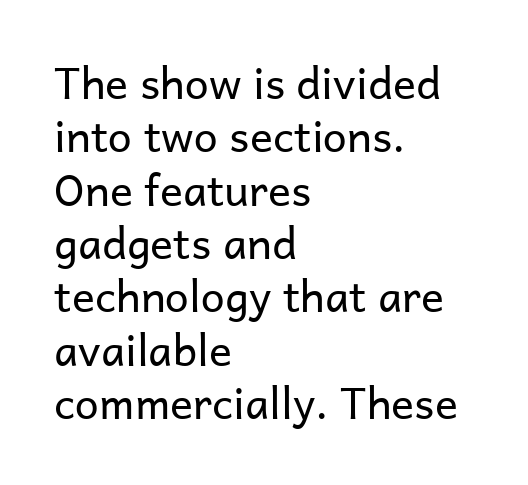
The image shows 43 px regular-weight sans-serif type, upright; set left-aligned, line spacing 1.24x, normal letter spacing, not underlined; low stroke contrast and a medium x-height.
